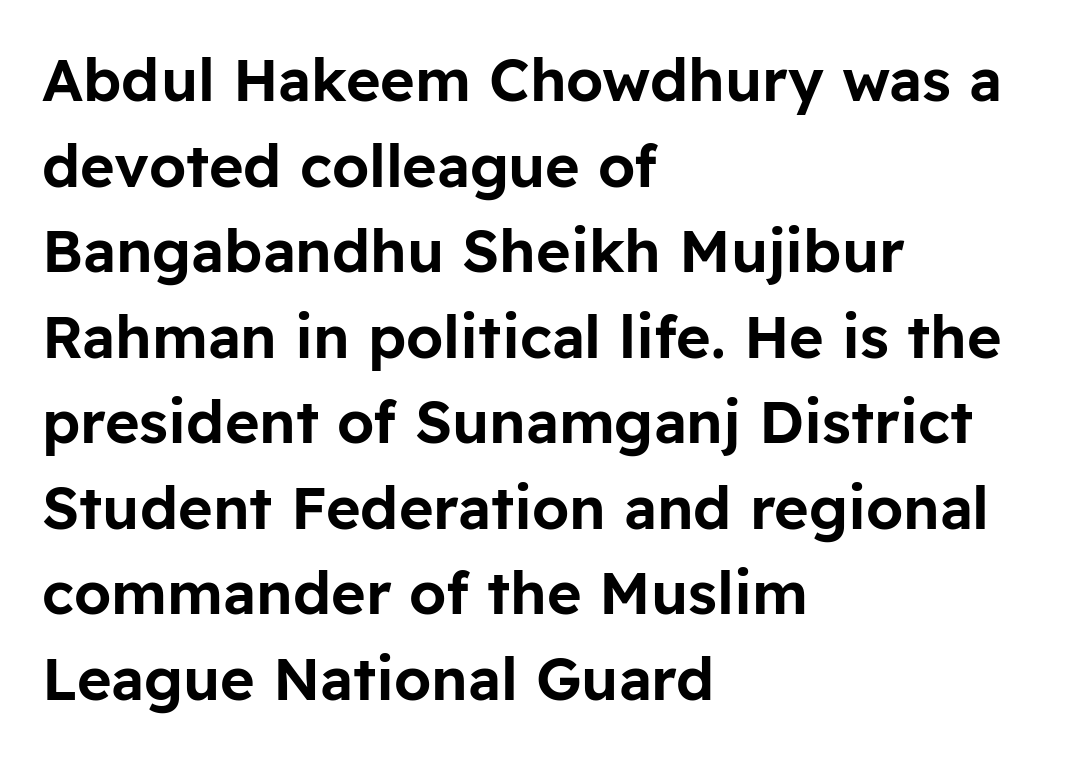
The image shows 59 px sans-serif type, upright; set left-aligned, normal line spacing (1.45x), normal letter spacing, not underlined; low stroke contrast and a medium x-height.
